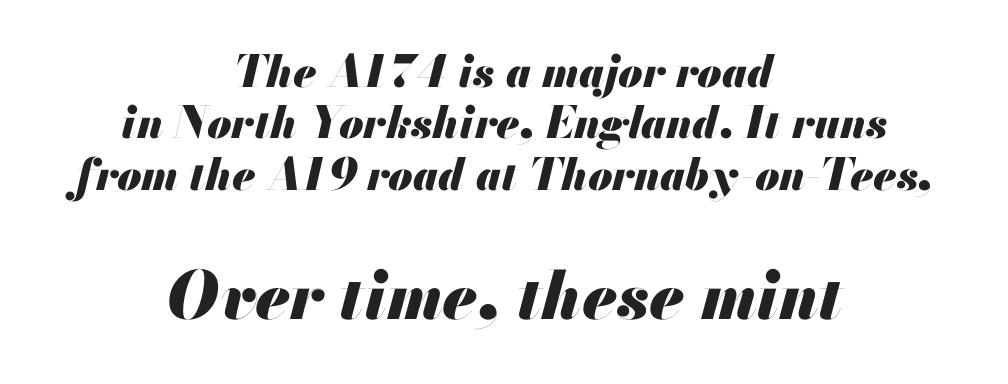
The image shows 66 px heavy type, italic (leaning right); set centered, line spacing 1.17x, normal letter spacing, not underlined; the second (bottom) block is 1.5x larger; medium stroke contrast and a small x-height.
